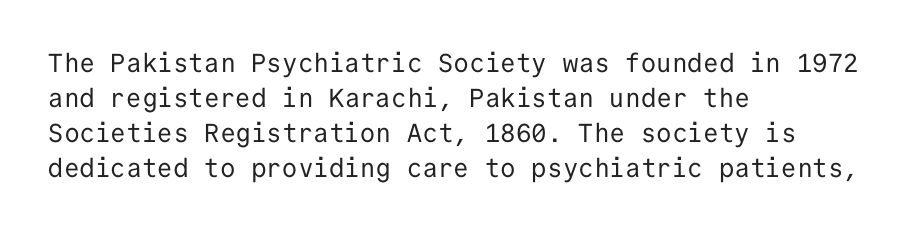
Q: Is the text bold? A: No.
Q: Is the text italic (slanted)? A: No, it is upright.
Q: Is the text underlined? A: No.
Q: How is the paragraph aligned? A: Left-aligned.
Q: Is the spacing between letters normal or unusually wide? A: Normal.
Q: Is the spacing between lines tight, normal or loose? A: Normal.
